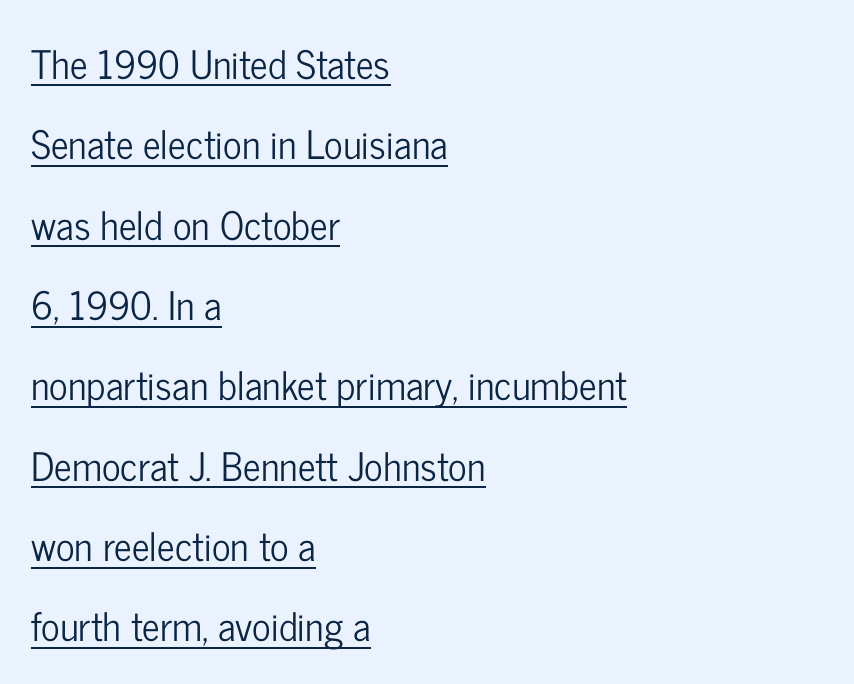
The image shows 39 px condensed sans-serif type, upright; set left-aligned, loose line spacing (2.06x), normal letter spacing, underlined; low stroke contrast and a medium x-height.
